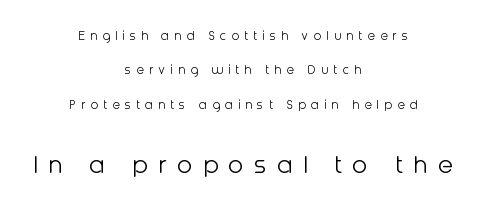
{"serif": "no", "italic": "no", "bold": "no", "weight": "light", "width": "normal", "stroke_contrast": "low", "x_height": "medium", "monospaced": "no", "underline": "no", "align": "center", "line_spacing": "loose", "line_spacing_ratio": 2.45, "letter_spacing": "wide", "letter_spacing_em": 0.36, "larger_block": "second", "size_ratio": 2.0, "glyph_px": 28}
